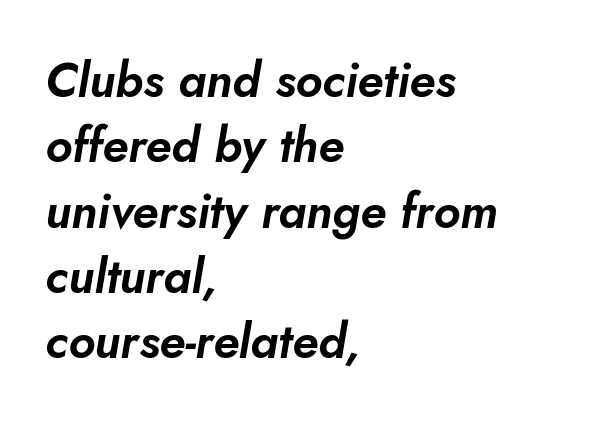
{"italic": "yes", "lean": "right", "slant_degrees": 10, "width": "normal", "stroke_contrast": "low", "x_height": "small", "monospaced": "no", "underline": "no", "align": "left", "line_spacing": "normal", "line_spacing_ratio": 1.36, "letter_spacing": "normal", "letter_spacing_em": 0.0, "glyph_px": 48}
